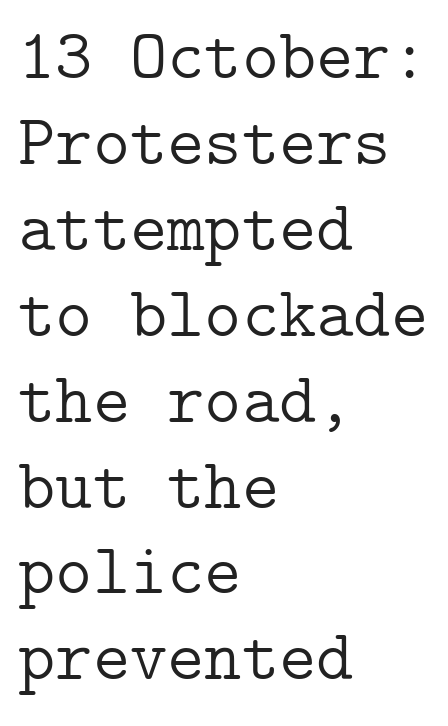
The text was rendered using a seriffed face with decorative stroke endings. The text block is weighted toward the left margin, trailing off unevenly rightward. The line texture is even and compact thanks to regular tracking. No word sits above an underline. The weight would be labelled regular, book, light, or lighter still. These lines were composed using upright roman letters.
